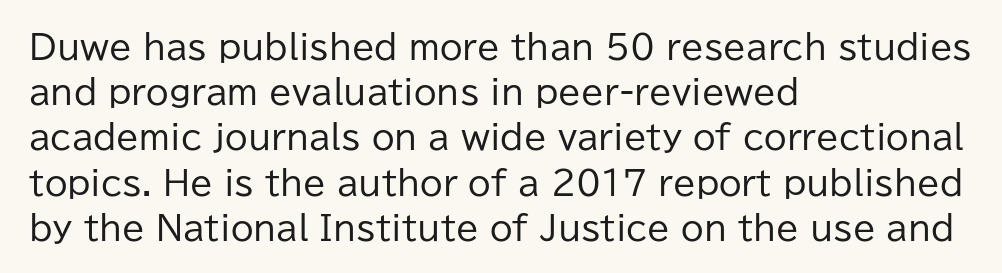
Q: Is the text bold? A: No.
Q: Is the text italic (slanted)? A: No, it is upright.
Q: Is the typeface a serif or a sans-serif typeface? A: Sans-serif.
Q: Is the text underlined? A: No.
Q: How is the paragraph aligned? A: Left-aligned.
Q: Is the spacing between letters normal or unusually wide? A: Normal.
Q: Is the spacing between lines tight, normal or loose? A: Normal.
Q: Width (condensed, normal, or wide)? A: Normal.
Q: Stroke contrast? A: Low.
Q: x-height? A: Medium.
Q: Monospaced? A: No.
